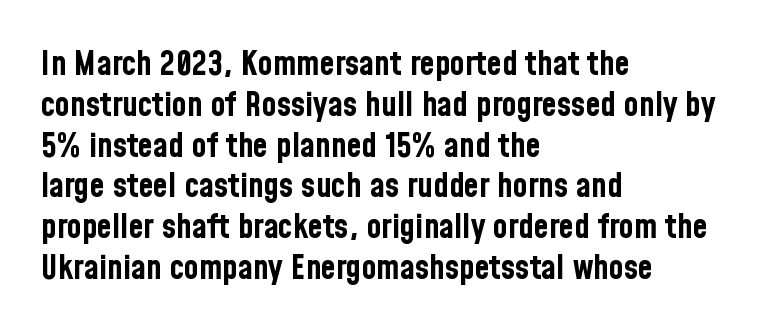
Q: Is the text bold? A: Yes.
Q: Is the text italic (slanted)? A: No, it is upright.
Q: Is the typeface a serif or a sans-serif typeface? A: Sans-serif.
Q: Is the text underlined? A: No.
Q: How is the paragraph aligned? A: Left-aligned.
Q: Is the spacing between letters normal or unusually wide? A: Normal.
Q: Width (condensed, normal, or wide)? A: Condensed.
Q: Stroke contrast? A: Low.
Q: x-height? A: Medium.
Q: Monospaced? A: No.
